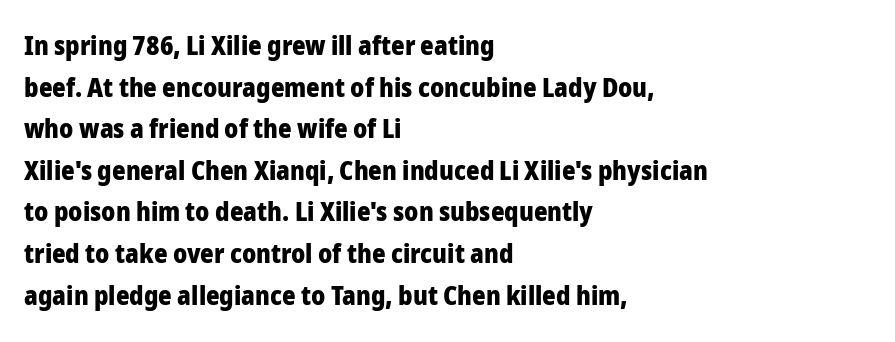
Q: Is the text bold? A: Yes.
Q: Is the text italic (slanted)? A: No, it is upright.
Q: Is the text underlined? A: No.
Q: How is the paragraph aligned? A: Left-aligned.
Q: Is the spacing between letters normal or unusually wide? A: Normal.
Q: Is the spacing between lines tight, normal or loose? A: Normal.
